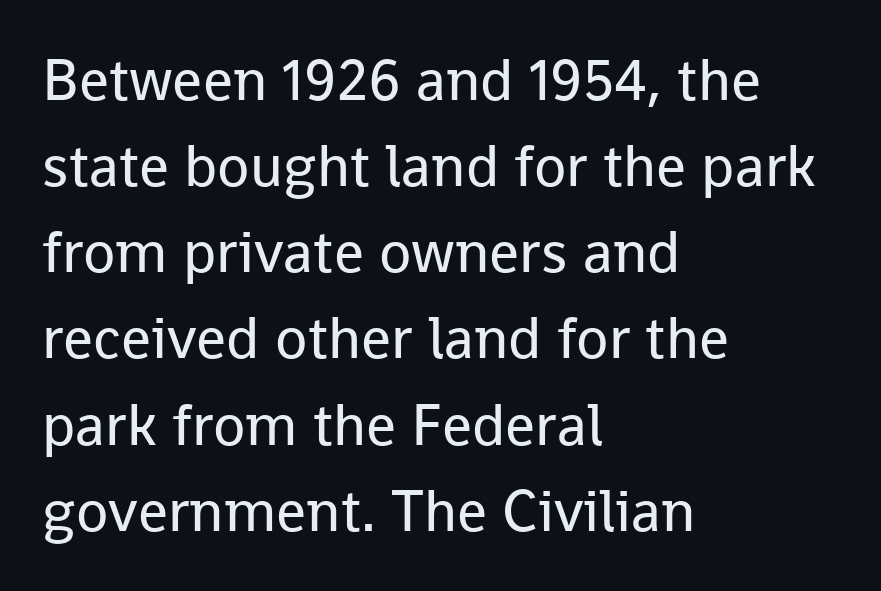
{"serif": "no", "italic": "no", "bold": "no", "weight": "regular", "width": "normal", "stroke_contrast": "low", "x_height": "medium", "monospaced": "no", "underline": "no", "align": "left", "line_spacing": "normal", "line_spacing_ratio": 1.46, "letter_spacing": "normal", "letter_spacing_em": 0.0, "glyph_px": 59}
